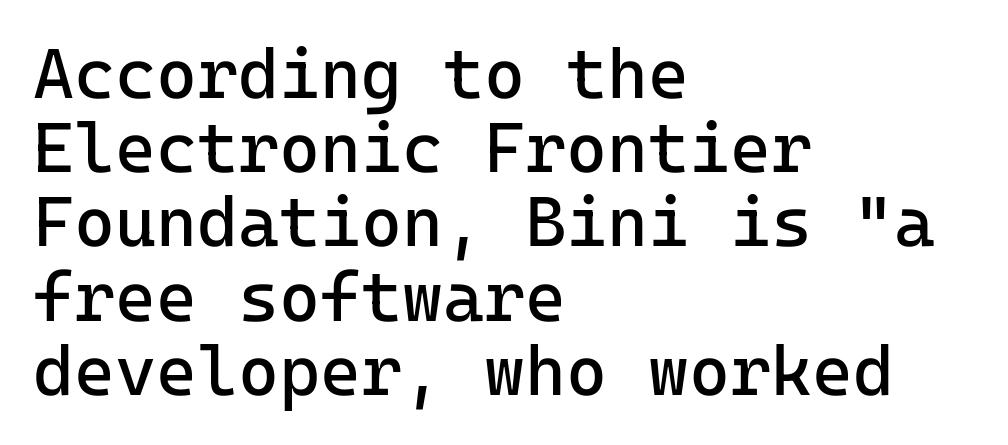
These lines were composed using upright roman letters. The type is set solid horizontally, with unmodified tracking. The lines in this sample share a left origin and differ only in where they stop. This sample trades vertical openness for compactness between lines. Compared with a typical body face, this is equally light or lighter still. Is this a fixed-width face? Yes — each glyph sits in an identical cell.
